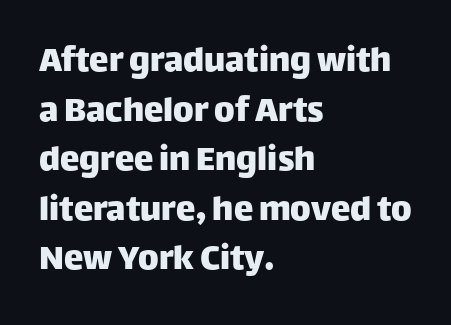
{"serif": "no", "italic": "no", "width": "normal", "stroke_contrast": "low", "x_height": "large", "monospaced": "no", "underline": "no", "align": "left", "line_spacing": "normal", "line_spacing_ratio": 1.27, "letter_spacing": "normal", "letter_spacing_em": 0.0, "glyph_px": 39}
